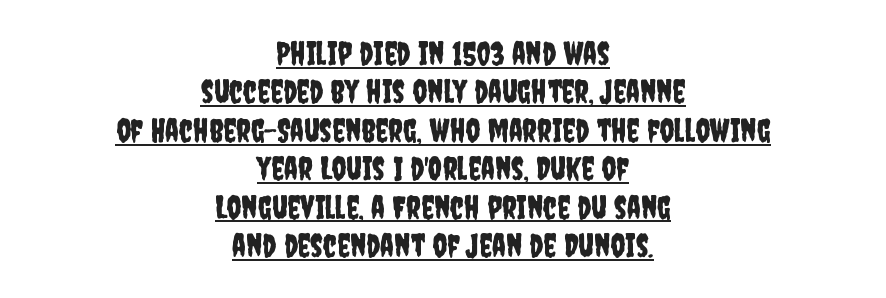
Q: Is the text italic (slanted)? A: No, it is upright.
Q: Is the typeface a serif or a sans-serif typeface? A: Sans-serif.
Q: Is the text underlined? A: Yes.
Q: How is the paragraph aligned? A: Centered.
Q: Is the spacing between letters normal or unusually wide? A: Normal.
Q: Width (condensed, normal, or wide)? A: Condensed.
Q: Stroke contrast? A: Low.
Q: x-height? A: Large.
Q: Monospaced? A: No.
